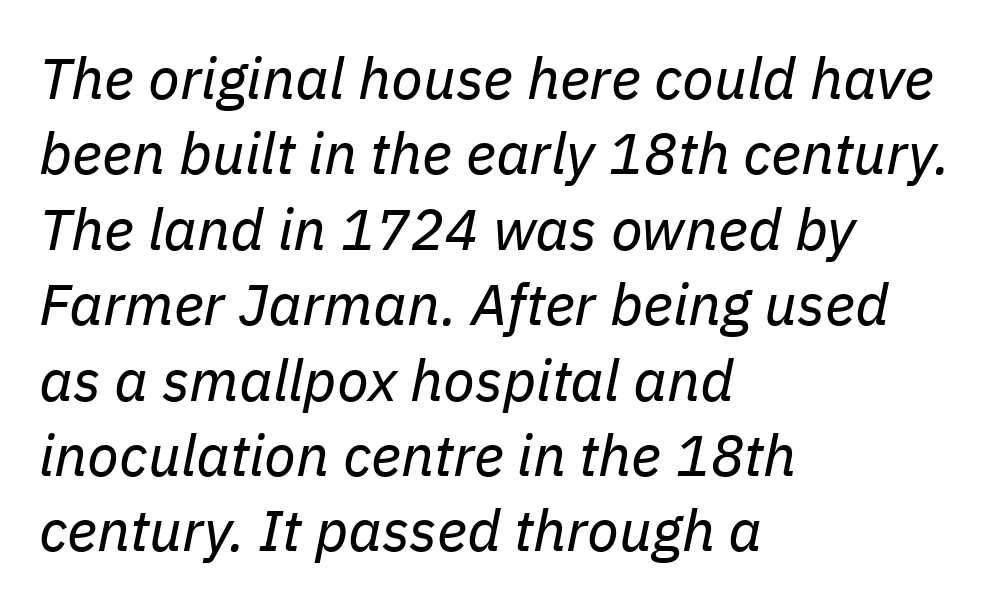
The face used here has a pronounced slope to its letters. Layout note: lines flush left. In terms of letterspacing, this is plain default setting. Stems here are at most as thick as an everyday book face.
